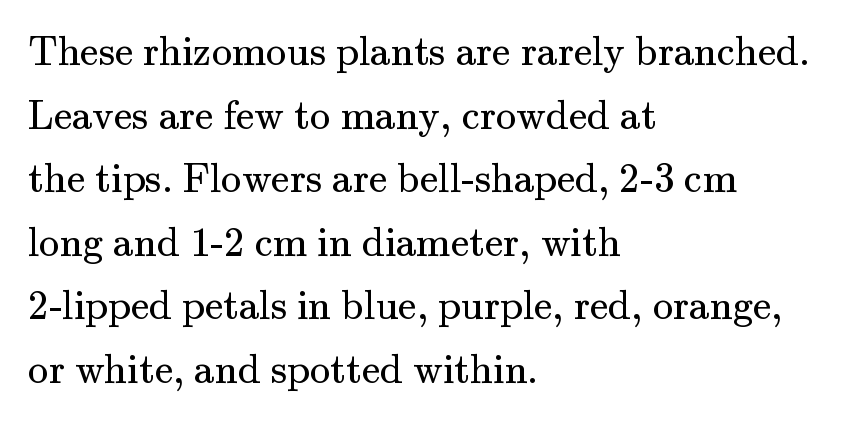
The image shows 41 px regular-weight serif type, upright; set left-aligned, normal line spacing (1.55x), normal letter spacing, not underlined; medium stroke contrast and a small x-height.
